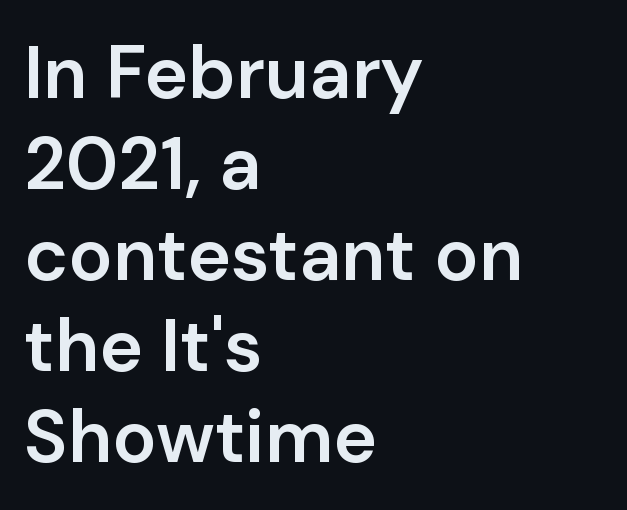
Does the lettering tilt? It doesn't — this is upright. Varying glyph widths throughout — classic text-font behaviour. Is the block centered? No — it sits flush against the left margin. Are there feet on the stems? There aren't — it's a sans. The characters look somewhat weighty, a semibold short of true bold.
